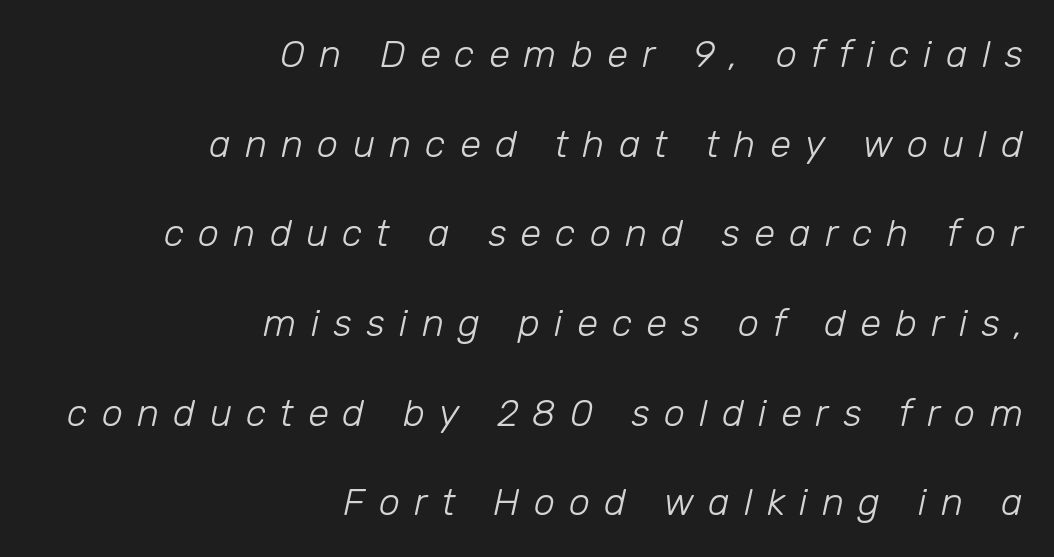
The image shows 38 px light type, italic (leaning right); set right-aligned, loose line spacing (2.36x), unusually wide letter spacing (+0.37 em), not underlined; low stroke contrast and a medium x-height.
